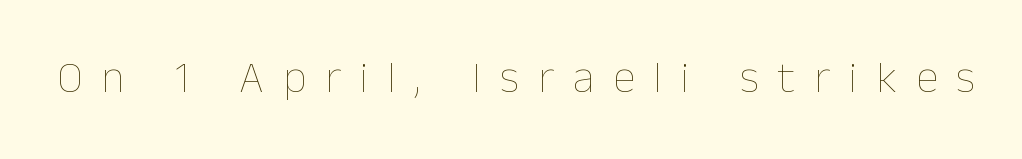
Only glyphs here, with clear space below each row. A typesetter would call this heavily tracked-out type. Compared with a typical body face, this is equally light or lighter still. This sample has the flowing, uneven cadence of proportional lettering. In terms of posture, this sample is upright.
